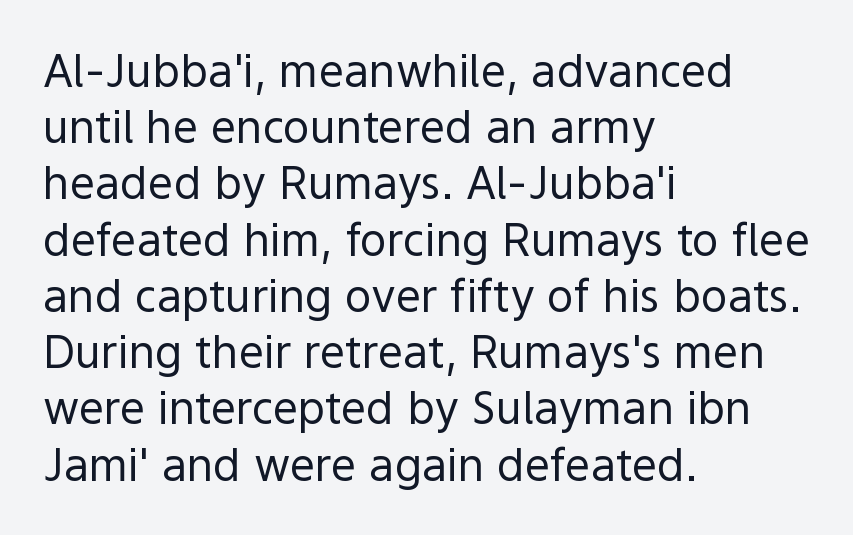
This is the regular roman posture of the typeface. Regarding leading, the lines here are spaced in the standard way. Stems and bowls with no extra thickness — not bold. Line starts are locked; line ends wander. You can tell from the bare stems that sans-serif type was used.
